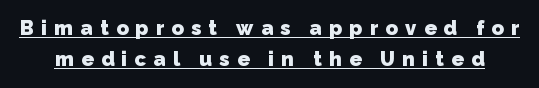
Q: Is the text bold? A: Yes.
Q: Is the text underlined? A: Yes.
Q: Is the spacing between letters normal or unusually wide? A: Unusually wide.
Q: Is the spacing between lines tight, normal or loose? A: Normal.
